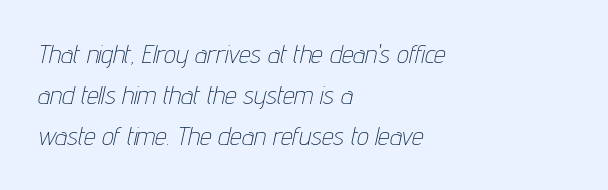
In terms of leading, this rendering sits right in the middle. The glyphs look as if they've been sheared to an angle. Typeset ragged right — the left edge is the straight one. The cut favours lightness, reaching ordinary text weight at its darkest. Quick note: underline off.
